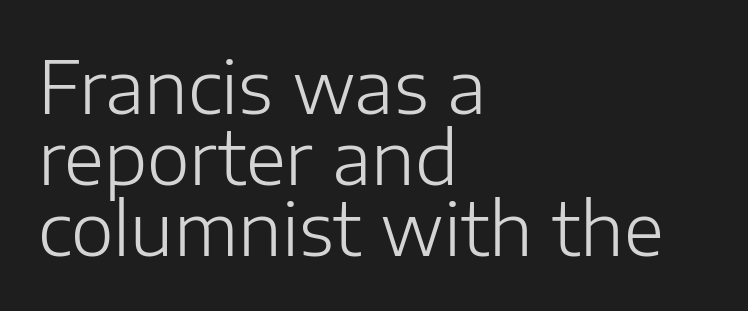
{"serif": "no", "italic": "no", "bold": "no", "weight": "light", "width": "normal", "stroke_contrast": "low", "x_height": "medium", "monospaced": "no", "underline": "no", "align": "left", "line_spacing": "tight", "line_spacing_ratio": 0.97, "letter_spacing": "normal", "letter_spacing_em": 0.0, "glyph_px": 73}
